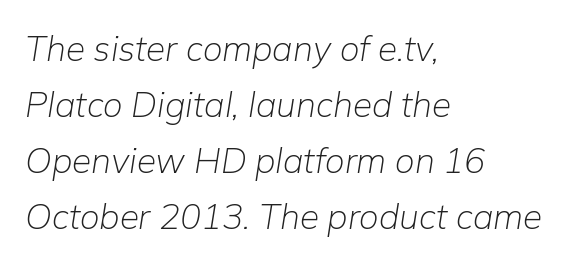
{"italic": "yes", "lean": "right", "slant_degrees": 9, "bold": "no", "weight": "light", "width": "normal", "stroke_contrast": "low", "x_height": "medium", "monospaced": "no", "underline": "no", "align": "left", "line_spacing": "normal", "line_spacing_ratio": 1.6, "letter_spacing": "normal", "letter_spacing_em": 0.0, "glyph_px": 35}
